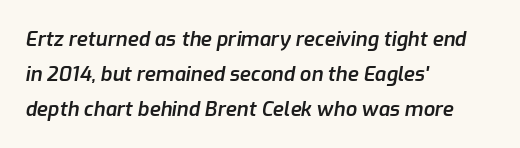
The image shows 20 px text type, italic (leaning right); set left-aligned, line spacing 1.75x, normal letter spacing, not underlined.
